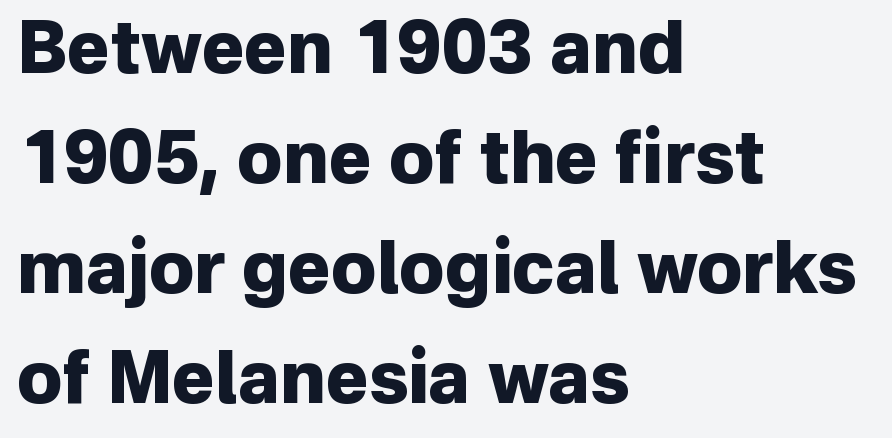
The image shows 72 px heavy sans-serif type, upright; set left-aligned, normal line spacing (1.53x), normal letter spacing, not underlined; low stroke contrast and a medium x-height.
